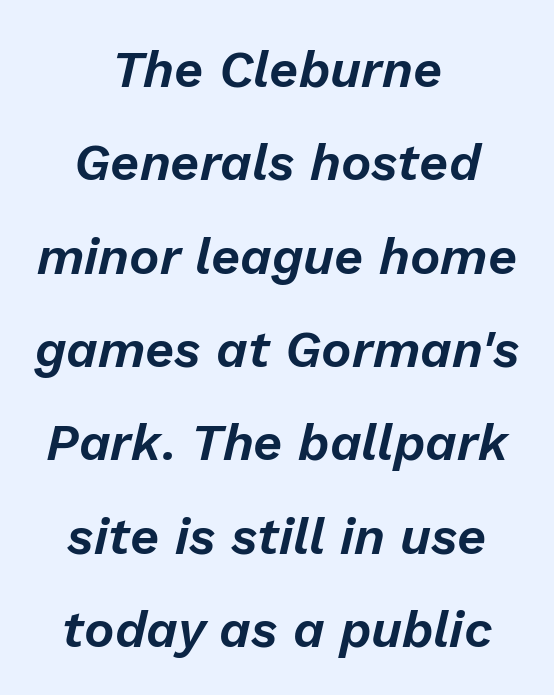
{"italic": "yes", "lean": "right", "slant_degrees": 13, "width": "normal", "stroke_contrast": "low", "x_height": "medium", "monospaced": "no", "underline": "no", "align": "center", "line_spacing_ratio": 1.83, "letter_spacing": "normal", "letter_spacing_em": 0.0, "glyph_px": 51}
